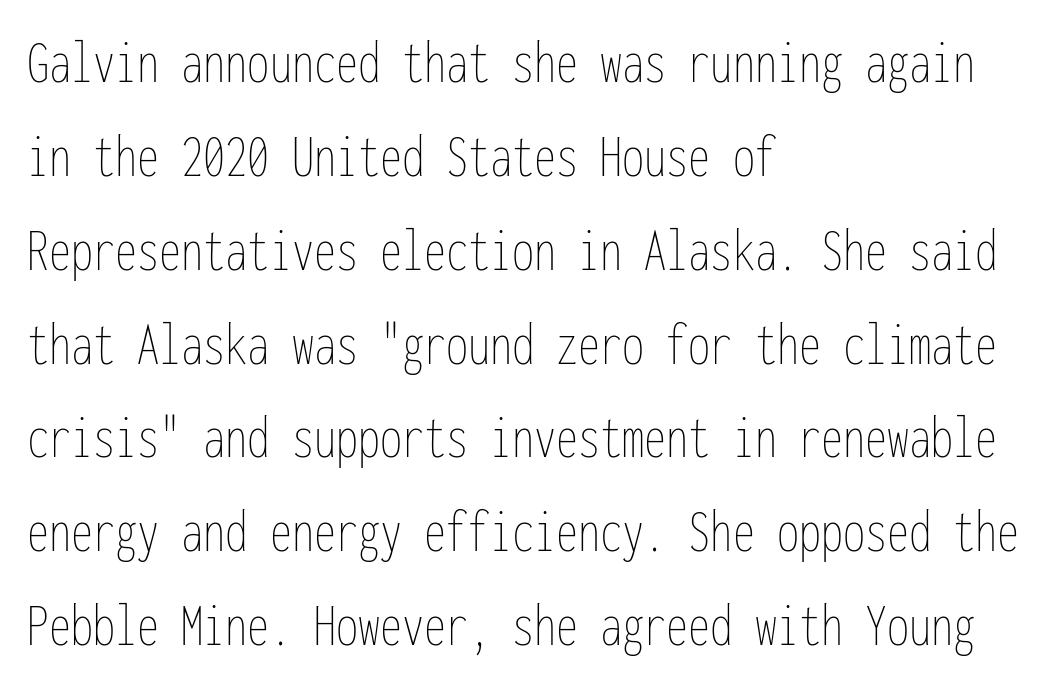
The image shows 63 px thin, condensed type, upright, monospaced; set left-aligned, normal line spacing (1.49x), normal letter spacing, not underlined; low stroke contrast and a medium x-height.
